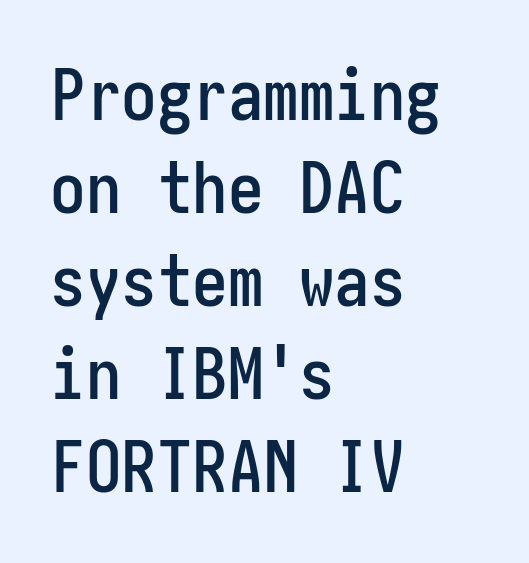
Q: Is the text italic (slanted)? A: No, it is upright.
Q: Is the typeface a serif or a sans-serif typeface? A: Sans-serif.
Q: Is the text underlined? A: No.
Q: How is the paragraph aligned? A: Left-aligned.
Q: Is the spacing between letters normal or unusually wide? A: Normal.
Q: Is the spacing between lines tight, normal or loose? A: Normal.
Q: Width (condensed, normal, or wide)? A: Condensed.
Q: Stroke contrast? A: Low.
Q: x-height? A: Medium.
